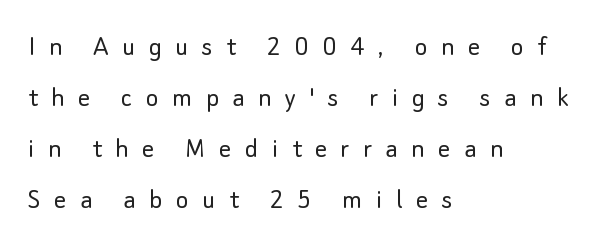
The image shows 30 px light sans-serif type, upright; set left-aligned, normal line spacing (1.7x), unusually wide letter spacing (+0.45 em), not underlined; low stroke contrast and a small x-height.
